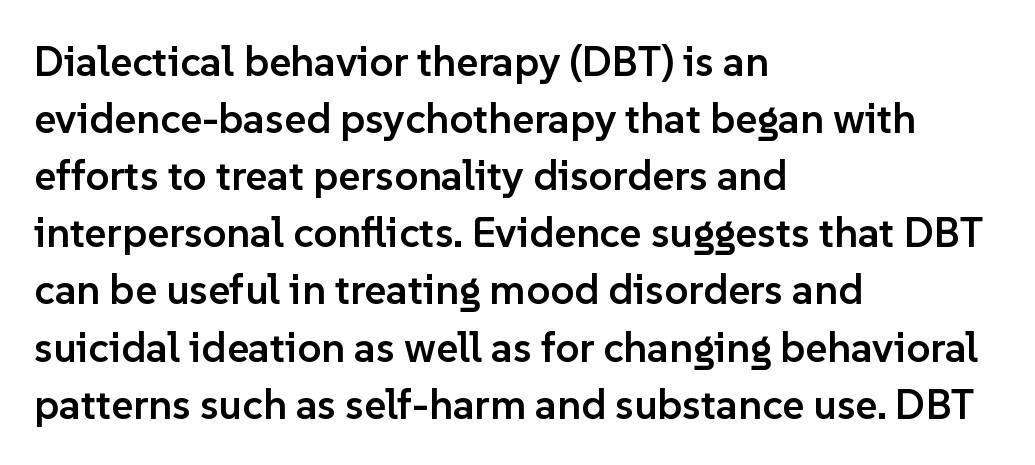
{"serif": "no", "italic": "no", "bold": "semi", "weight": "semibold", "width": "normal", "stroke_contrast": "low", "x_height": "medium", "monospaced": "no", "underline": "no", "align": "left", "line_spacing": "normal", "line_spacing_ratio": 1.36, "letter_spacing": "normal", "letter_spacing_em": 0.0, "glyph_px": 42}
